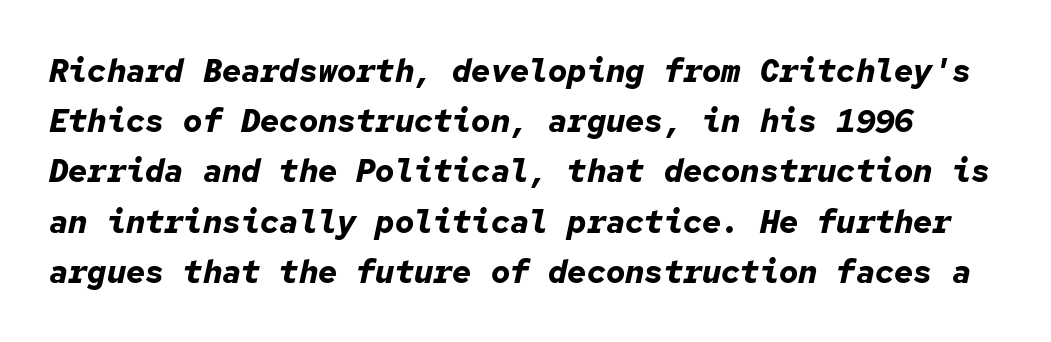
The image shows 32 px bold type, italic (leaning right), monospaced; set normal line spacing (1.57x), normal letter spacing, not underlined; low stroke contrast and a medium x-height.
